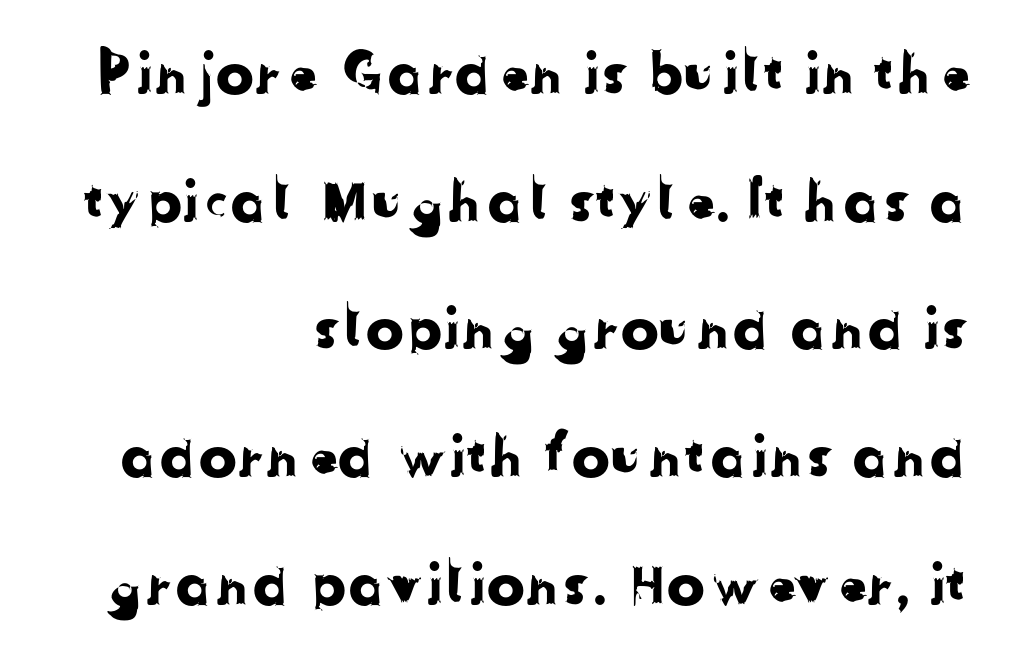
Q: Is the typeface a serif or a sans-serif typeface? A: Sans-serif.
Q: Is the text underlined? A: No.
Q: How is the paragraph aligned? A: Right-aligned.
Q: Is the spacing between letters normal or unusually wide? A: Normal.
Q: Is the spacing between lines tight, normal or loose? A: Loose.
Q: Width (condensed, normal, or wide)? A: Normal.
Q: Stroke contrast? A: Low.
Q: x-height? A: Medium.
Q: Monospaced? A: No.
